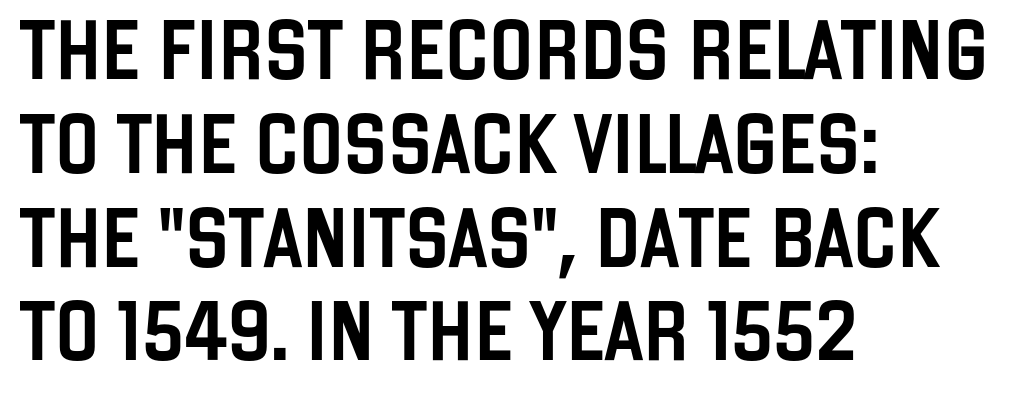
Where is the straight margin? On the left. This is sans-serif lettering, the kind often seen on screens and signage. Is there any slant? The stems are plumb. Is this a fixed-width face? No — the glyphs have proportional, varying widths. The area under the type is left untouched. Each word holds together tightly as a unit, with standard inter-letter gaps.
